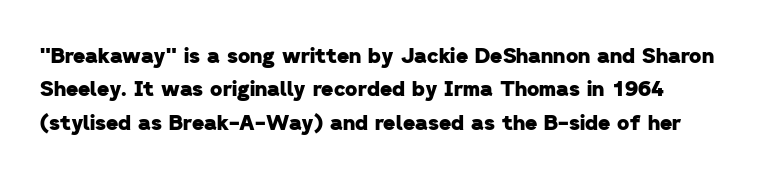
Q: Is the text bold? A: Yes.
Q: Is the text underlined? A: No.
Q: How is the paragraph aligned? A: Left-aligned.
Q: Is the spacing between letters normal or unusually wide? A: Normal.
Q: Is the spacing between lines tight, normal or loose? A: Normal.
